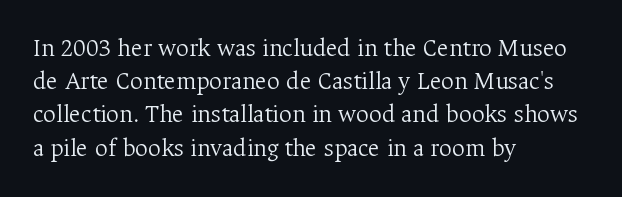
Q: Is the text bold? A: No.
Q: Is the text italic (slanted)? A: No, it is upright.
Q: Is the text underlined? A: No.
Q: How is the paragraph aligned? A: Left-aligned.
Q: Is the spacing between letters normal or unusually wide? A: Normal.
Q: Is the spacing between lines tight, normal or loose? A: Normal.
